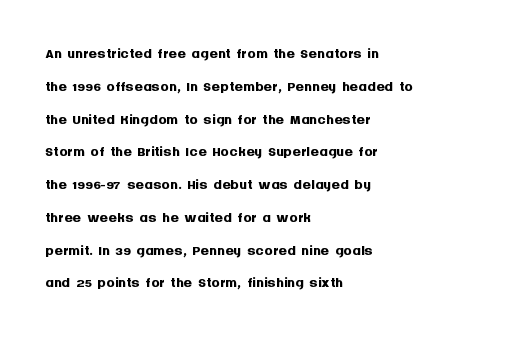
The image shows 21 px bold type, upright; set left-aligned, normal line spacing (1.56x), normal letter spacing, not underlined.
